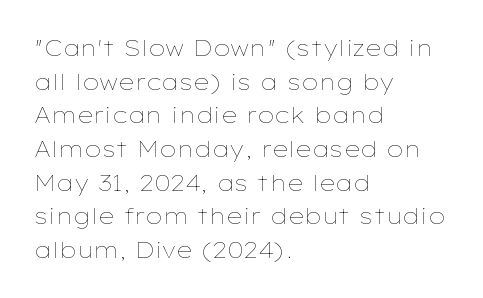
Unbolded letterforms with no extra heft. The letterforms sit shoulder to shoulder at normal distance. Line spacing here is normal. Glance below the letters and you will spot only blank space. Visually the block forms a straight wall on the left and a jagged coastline on the right.
